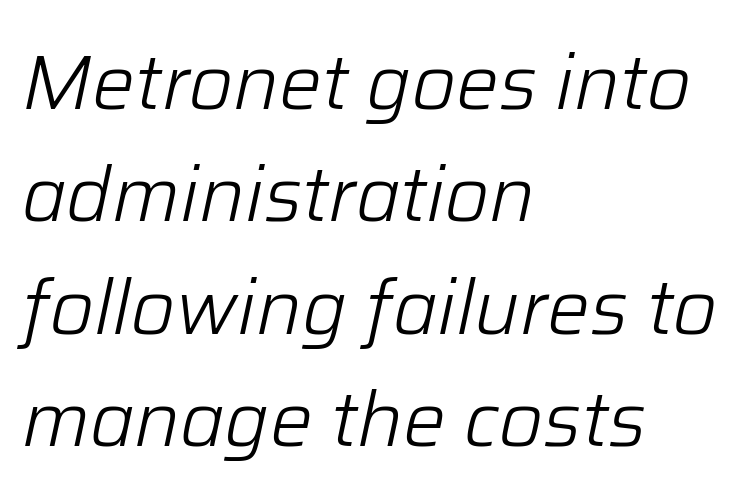
{"italic": "yes", "lean": "right", "slant_degrees": 12, "bold": "no", "weight": "light", "width": "normal", "stroke_contrast": "low", "x_height": "medium", "monospaced": "no", "underline": "no", "align": "left", "line_spacing": "normal", "line_spacing_ratio": 1.48, "letter_spacing": "normal", "letter_spacing_em": 0.0, "glyph_px": 76}
